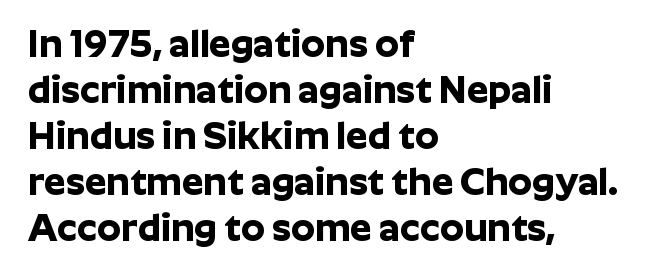
Q: Is the text bold? A: Yes.
Q: Is the text italic (slanted)? A: No, it is upright.
Q: Is the typeface a serif or a sans-serif typeface? A: Sans-serif.
Q: Is the text underlined? A: No.
Q: How is the paragraph aligned? A: Left-aligned.
Q: Is the spacing between letters normal or unusually wide? A: Normal.
Q: Width (condensed, normal, or wide)? A: Normal.
Q: Stroke contrast? A: Low.
Q: x-height? A: Medium.
Q: Monospaced? A: No.
